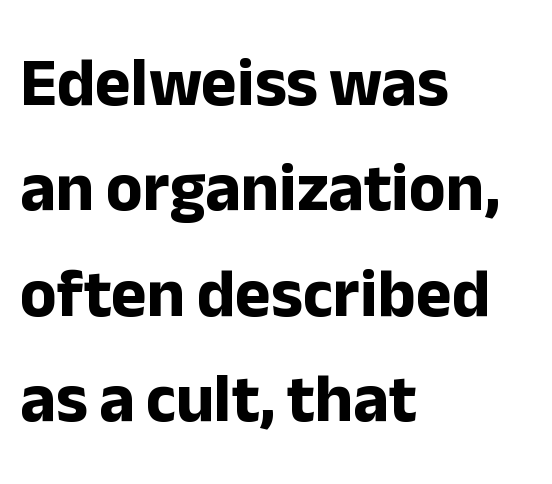
The image shows 68 px bold sans-serif type, upright; set left-aligned, normal line spacing (1.55x), normal letter spacing, not underlined; low stroke contrast and a medium x-height.
